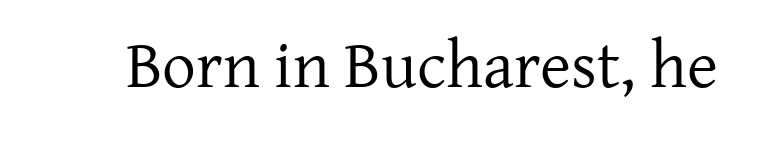
The image shows 67 px regular-weight serif type, upright; set normal letter spacing, not underlined; low stroke contrast and a medium x-height.
